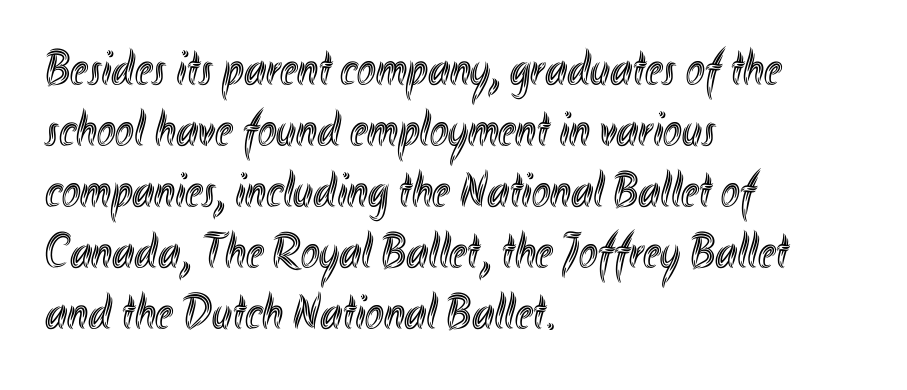
Q: Is the text italic (slanted)? A: Yes.
Q: Is the text underlined? A: No.
Q: How is the paragraph aligned? A: Left-aligned.
Q: Is the spacing between letters normal or unusually wide? A: Normal.
Q: Width (condensed, normal, or wide)? A: Condensed.
Q: x-height? A: Small.
Q: Monospaced? A: No.
